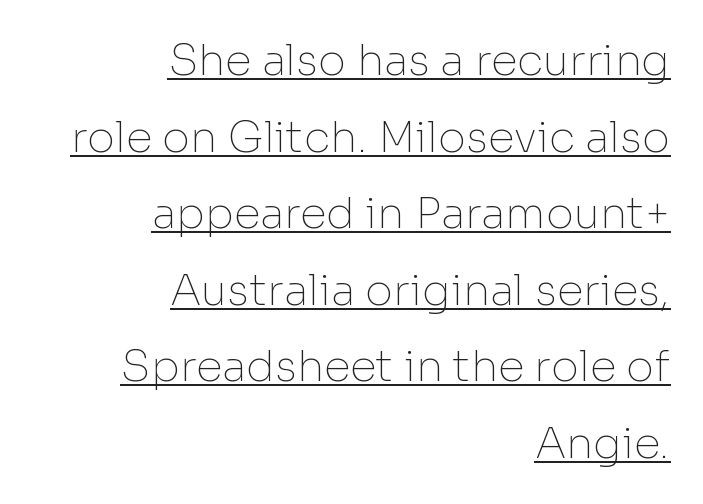
Q: Is the text bold? A: No.
Q: Is the text italic (slanted)? A: No, it is upright.
Q: Is the typeface a serif or a sans-serif typeface? A: Sans-serif.
Q: Is the text underlined? A: Yes.
Q: How is the paragraph aligned? A: Right-aligned.
Q: Is the spacing between letters normal or unusually wide? A: Normal.
Q: Width (condensed, normal, or wide)? A: Normal.
Q: Stroke contrast? A: Low.
Q: x-height? A: Medium.
Q: Monospaced? A: No.
